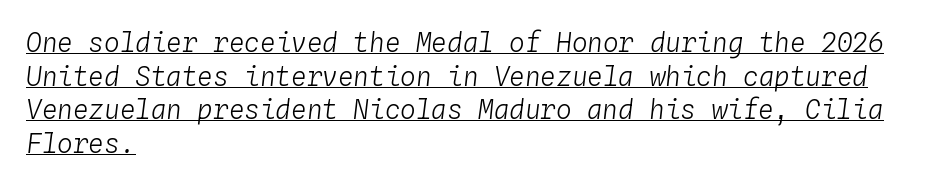
Line beginnings align vertically; line endings do not. Honestly, the row spacing looks completely unremarkable. Somebody hit Ctrl+U on this one — the words are underlined. Stem width sits at or under what a default text font uses.
